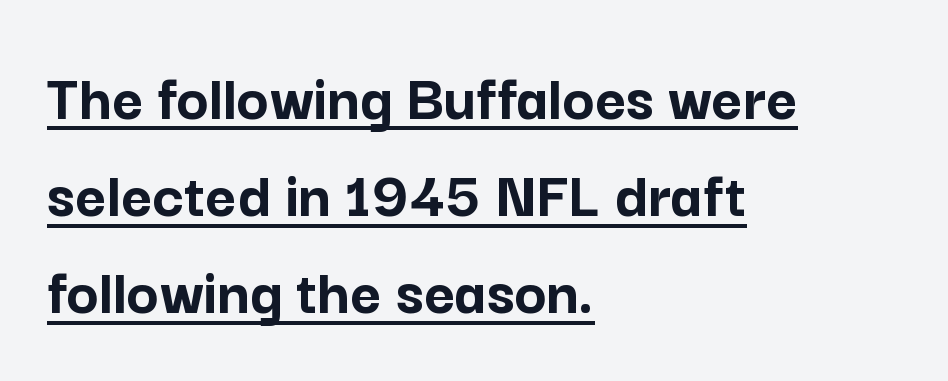
{"serif": "no", "italic": "no", "bold": "yes", "weight": "semibold", "width": "normal", "stroke_contrast": "low", "x_height": "medium", "monospaced": "no", "underline": "yes", "align": "left", "line_spacing": "normal", "line_spacing_ratio": 1.45, "letter_spacing": "normal", "letter_spacing_em": 0.0, "glyph_px": 67}
